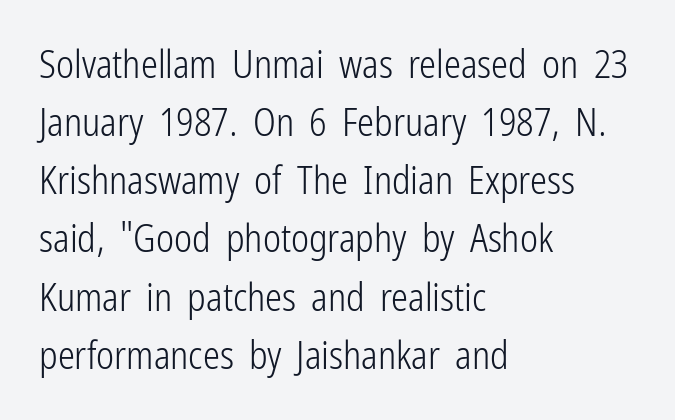
Q: Is the text bold? A: No.
Q: Is the text italic (slanted)? A: No, it is upright.
Q: Is the typeface a serif or a sans-serif typeface? A: Sans-serif.
Q: Is the text underlined? A: No.
Q: How is the paragraph aligned? A: Left-aligned.
Q: Is the spacing between letters normal or unusually wide? A: Normal.
Q: Is the spacing between lines tight, normal or loose? A: Normal.
Q: Width (condensed, normal, or wide)? A: Condensed.
Q: Stroke contrast? A: Low.
Q: x-height? A: Medium.
Q: Monospaced? A: No.
